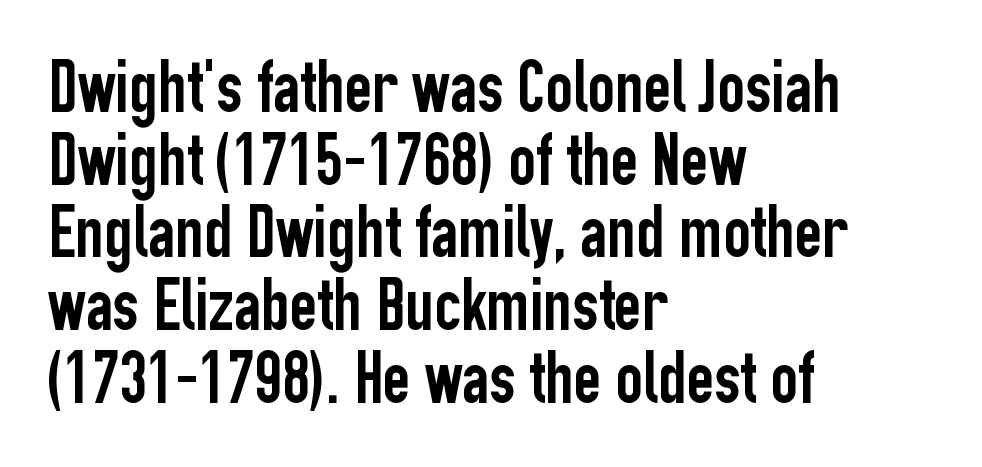
Q: Is the text italic (slanted)? A: No, it is upright.
Q: Is the typeface a serif or a sans-serif typeface? A: Sans-serif.
Q: Is the text underlined? A: No.
Q: How is the paragraph aligned? A: Left-aligned.
Q: Is the spacing between letters normal or unusually wide? A: Normal.
Q: Is the spacing between lines tight, normal or loose? A: Tight.
Q: Width (condensed, normal, or wide)? A: Condensed.
Q: Stroke contrast? A: Low.
Q: x-height? A: Medium.
Q: Monospaced? A: No.
